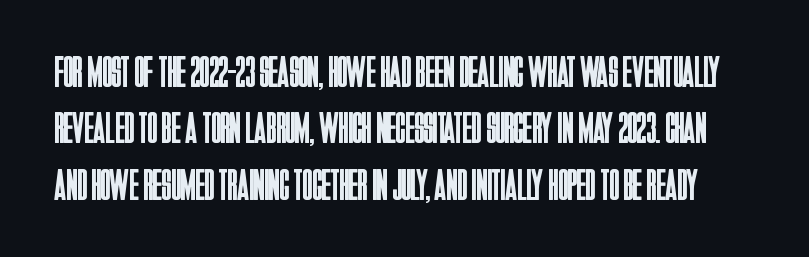
Q: Is the text bold? A: No.
Q: Is the text italic (slanted)? A: No, it is upright.
Q: Is the typeface a serif or a sans-serif typeface? A: Sans-serif.
Q: Is the text underlined? A: No.
Q: Is the spacing between letters normal or unusually wide? A: Normal.
Q: Is the spacing between lines tight, normal or loose? A: Normal.
Q: Width (condensed, normal, or wide)? A: Condensed.
Q: Stroke contrast? A: Low.
Q: x-height? A: Large.
Q: Monospaced? A: No.
